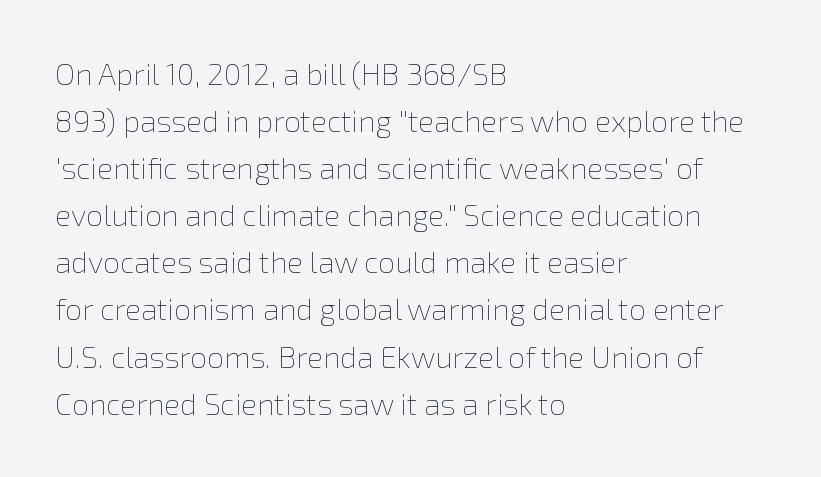
{"italic": "no", "bold": "no", "weight": "thin", "width": "normal", "x_height": "medium", "monospaced": "no", "underline": "no", "align": "left", "line_spacing": "normal", "line_spacing_ratio": 1.57, "letter_spacing": "normal", "letter_spacing_em": 0.0, "glyph_px": 30}
